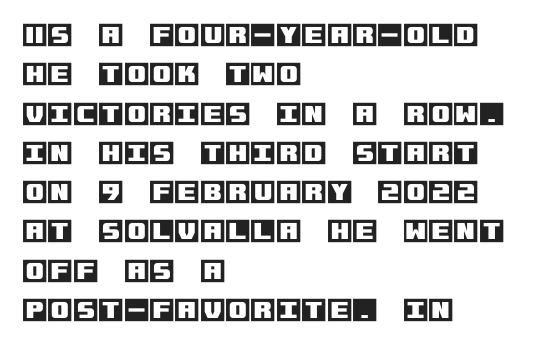
{"italic": "no", "underline": "no", "align": "left", "line_spacing": "normal", "line_spacing_ratio": 1.51, "letter_spacing": "normal", "letter_spacing_em": 0.0, "glyph_px": 26}
